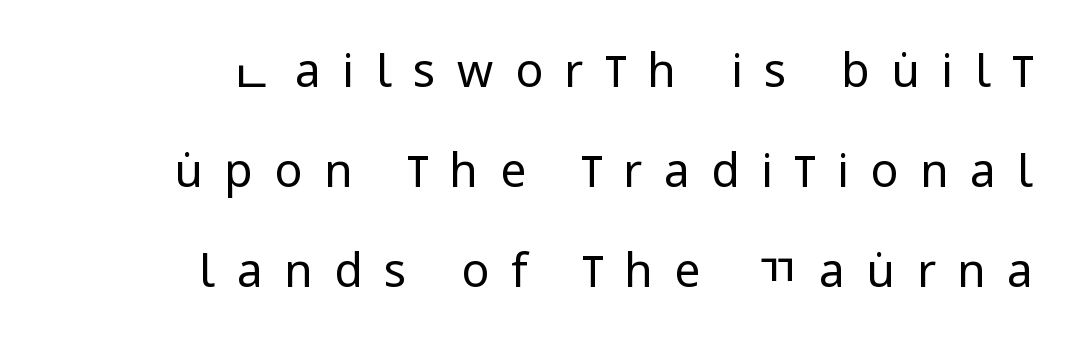
{"serif": "no", "italic": "no", "bold": "no", "weight": "regular", "width": "condensed", "stroke_contrast": "low", "x_height": "large", "monospaced": "no", "underline": "no", "align": "right", "line_spacing": "loose", "line_spacing_ratio": 2.17, "letter_spacing": "wide", "letter_spacing_em": 0.47, "glyph_px": 46}
